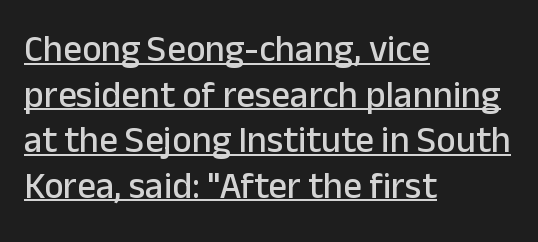
{"serif": "no", "italic": "no", "width": "normal", "stroke_contrast": "low", "x_height": "medium", "monospaced": "no", "underline": "yes", "align": "left", "line_spacing_ratio": 1.23, "letter_spacing": "normal", "letter_spacing_em": 0.0, "glyph_px": 37}
